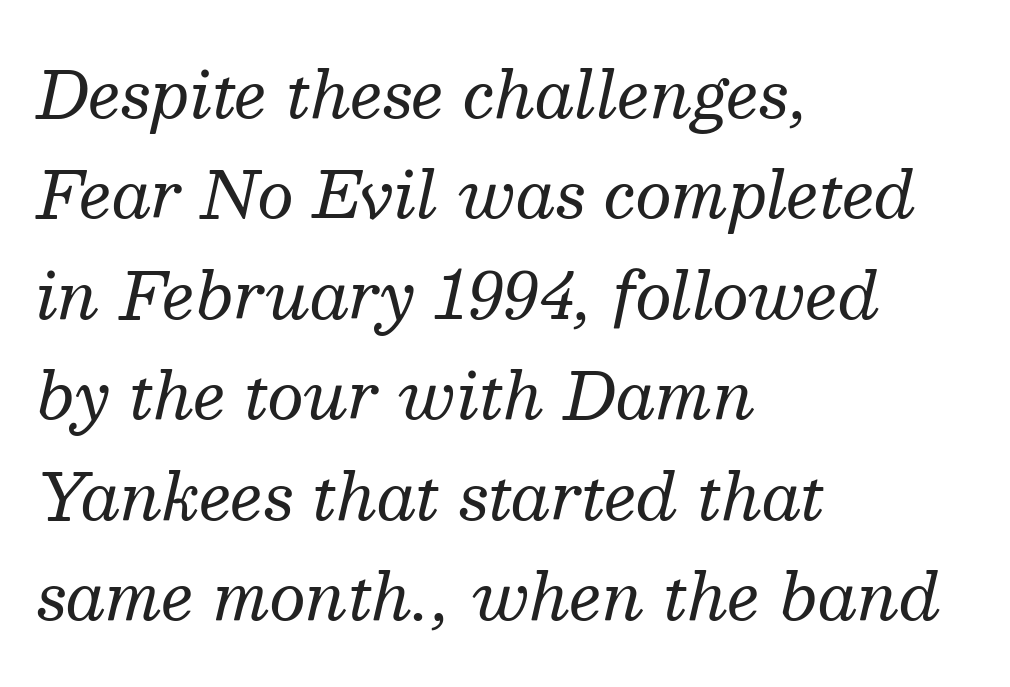
The image shows 64 px regular-weight serif type, italic (leaning right); set left-aligned, normal line spacing (1.57x), normal letter spacing, not underlined; medium stroke contrast and a medium x-height.
